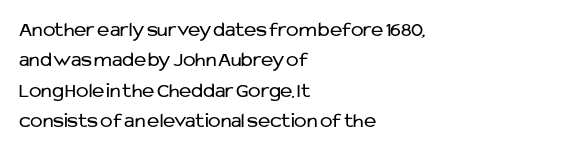
Letter spacing: default. Ink coverage per letter is moderate at most. The rag falls on the right side of this text block. Descenders are the only things crossing below the line. This block has exactly the height ordinary leading produces. This is the regular roman posture of the typeface.
